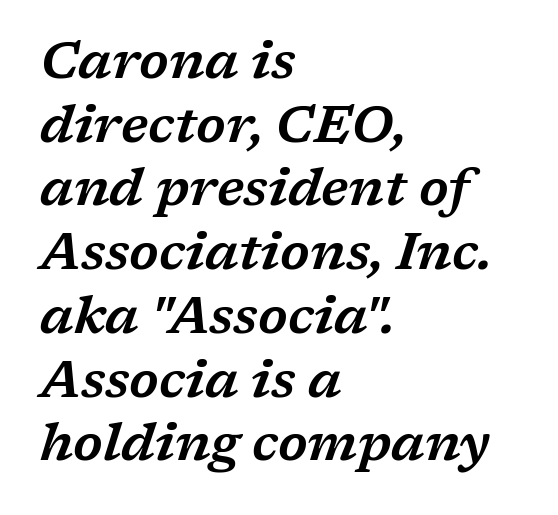
{"serif": "yes", "italic": "yes", "lean": "right", "slant_degrees": 17, "width": "wide", "stroke_contrast": "low", "x_height": "medium", "monospaced": "no", "underline": "no", "align": "left", "line_spacing": "normal", "line_spacing_ratio": 1.25, "letter_spacing": "normal", "letter_spacing_em": 0.0, "glyph_px": 51}
